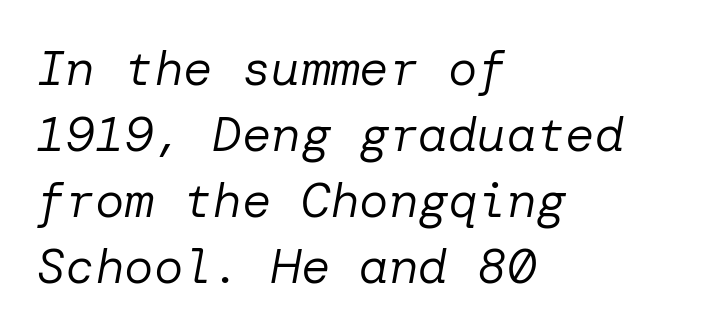
Q: Is the text bold? A: No.
Q: Is the text italic (slanted)? A: Yes, it leans right by about 10 degrees.
Q: Is the text underlined? A: No.
Q: How is the paragraph aligned? A: Left-aligned.
Q: Is the spacing between letters normal or unusually wide? A: Normal.
Q: Is the spacing between lines tight, normal or loose? A: Normal.
Q: Width (condensed, normal, or wide)? A: Normal.
Q: Stroke contrast? A: Low.
Q: x-height? A: Medium.
